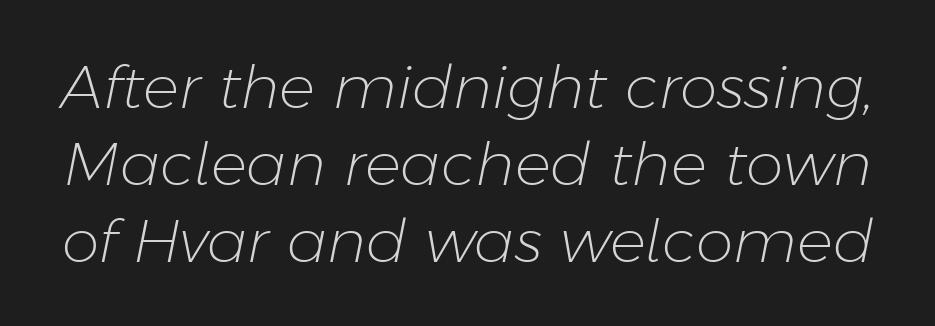
Q: Is the text bold? A: No.
Q: Is the text italic (slanted)? A: Yes, it leans right by about 11 degrees.
Q: Is the text underlined? A: No.
Q: Is the spacing between letters normal or unusually wide? A: Normal.
Q: Is the spacing between lines tight, normal or loose? A: Normal.
Q: Width (condensed, normal, or wide)? A: Normal.
Q: Stroke contrast? A: Low.
Q: x-height? A: Medium.
Q: Monospaced? A: No.
